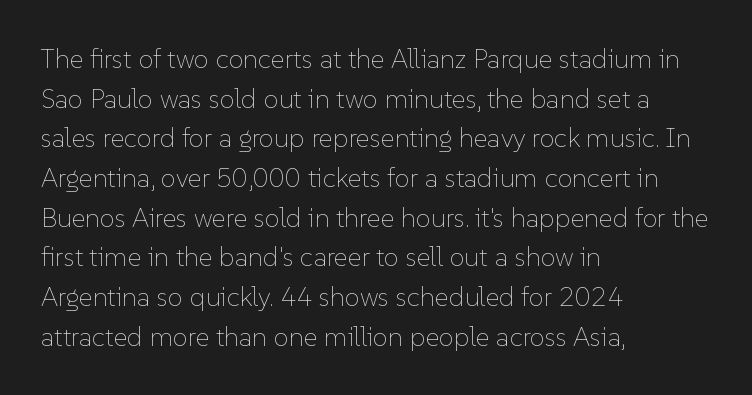
The image shows 27 px text type, upright; set left-aligned, normal line spacing (1.47x), normal letter spacing, not underlined.
